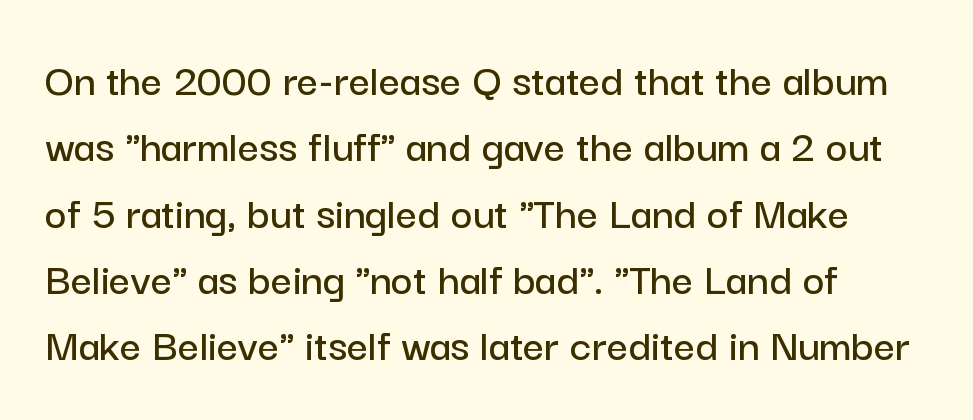
Words appear dense and cohesive because spacing is normal. The letters advance in unequal steps, a hallmark of proportional type. The vertical gap from one line to the next is medium. Serifs: no, the terminals of the letterforms are clean. It's the straight-up-and-down kind of type.
